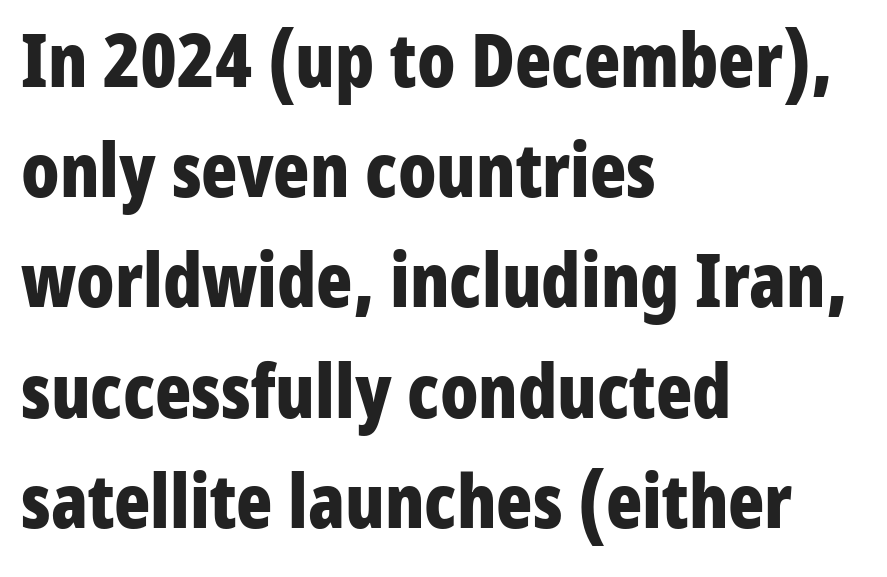
The image shows 75 px bold, condensed sans-serif type, upright; set left-aligned, normal line spacing (1.47x), normal letter spacing, not underlined; low stroke contrast and a medium x-height.
